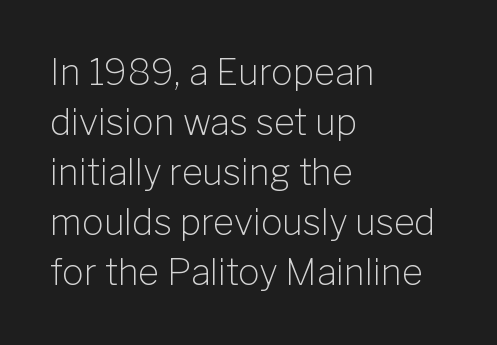
The image shows 36 px light sans-serif type, upright; set left-aligned, normal line spacing (1.39x), normal letter spacing, not underlined; low stroke contrast and a medium x-height.
